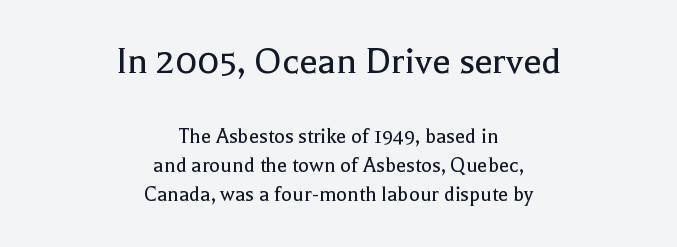
The image shows 41 px regular-weight serif type, upright; set centered, normal line spacing (1.25x), normal letter spacing, not underlined; the first (top) block is 1.78x larger; a medium x-height.
